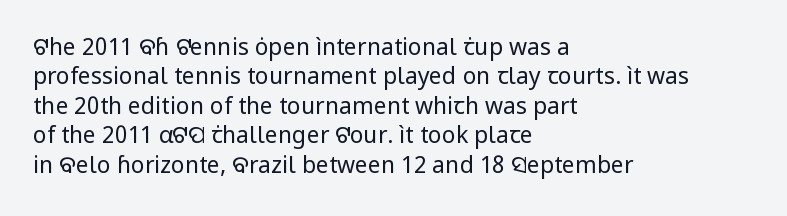
It's the straight-up-and-down kind of type. The face used here is rendered with its standard letterfit. The setting favours the left margin, as ordinary paragraphs usually do. This is not heavy type; no bold has been used. Interline gaps are of average width in this sample.
